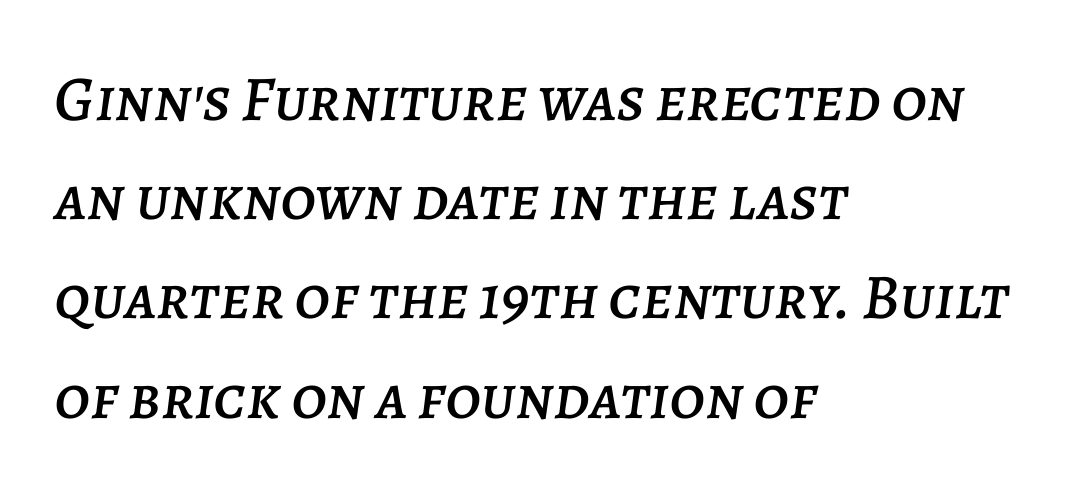
The image shows 64 px text type, italic (leaning right); set left-aligned, normal line spacing (1.55x), normal letter spacing, not underlined; low stroke contrast and a large x-height.
